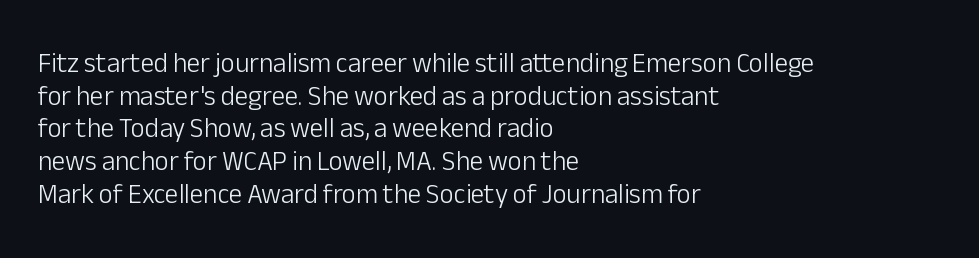
What stands out about the letter spacing? Nothing — it is the standard amount. This is not heavy type; no bold has been used. Just letters on the line, the space beneath them empty. Notice how the stems are strictly vertical — no italics here. This rendering uses left alignment, leaving the right contour irregular.
